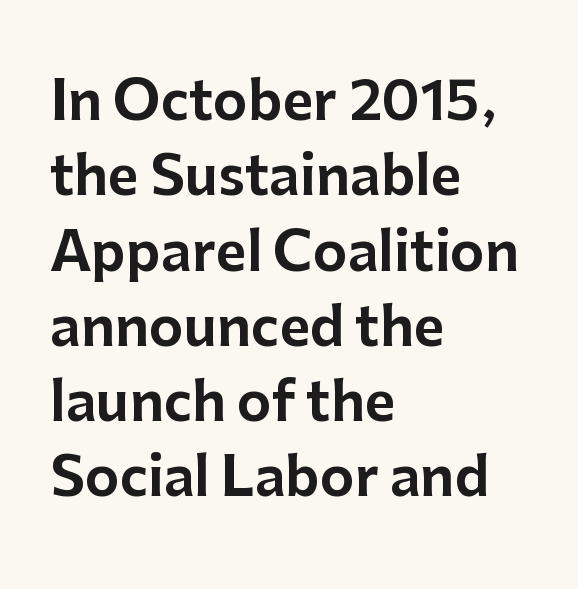
The image shows 53 px sans-serif type, upright; set left-aligned, normal line spacing (1.42x), normal letter spacing, not underlined; low stroke contrast and a medium x-height.
